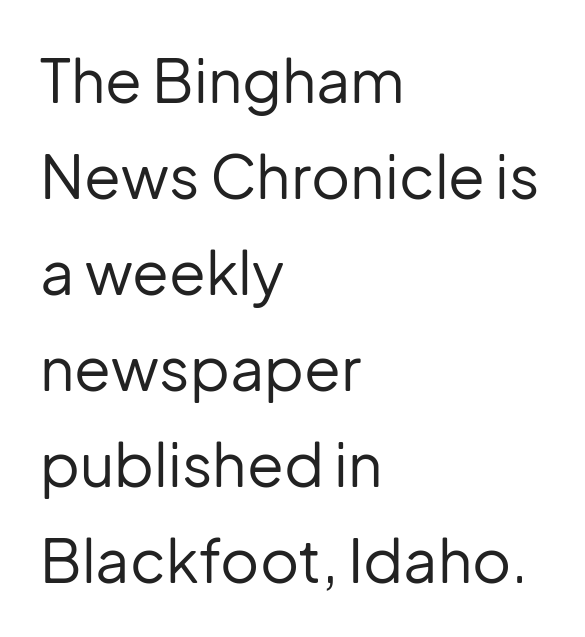
The image shows 60 px regular-weight sans-serif type, upright; set left-aligned, normal line spacing (1.6x), normal letter spacing, not underlined; low stroke contrast and a medium x-height.
